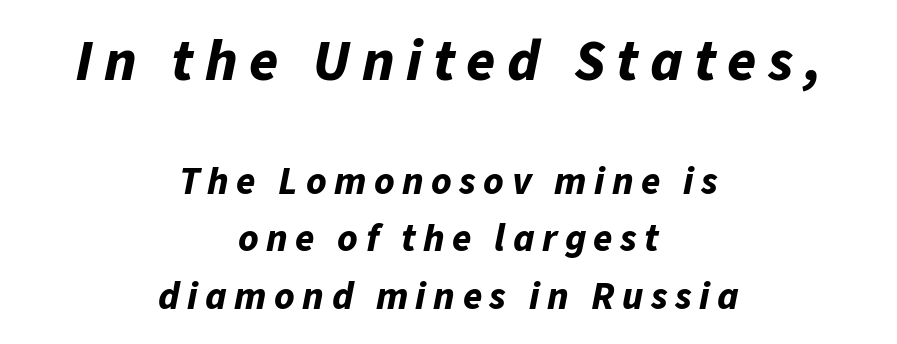
{"italic": "yes", "lean": "right", "slant_degrees": 11, "bold": "yes", "weight": "bold", "width": "normal", "stroke_contrast": "low", "x_height": "medium", "monospaced": "no", "underline": "no", "align": "center", "line_spacing": "normal", "line_spacing_ratio": 1.48, "larger_block": "first", "size_ratio": 1.51, "glyph_px": 59}
